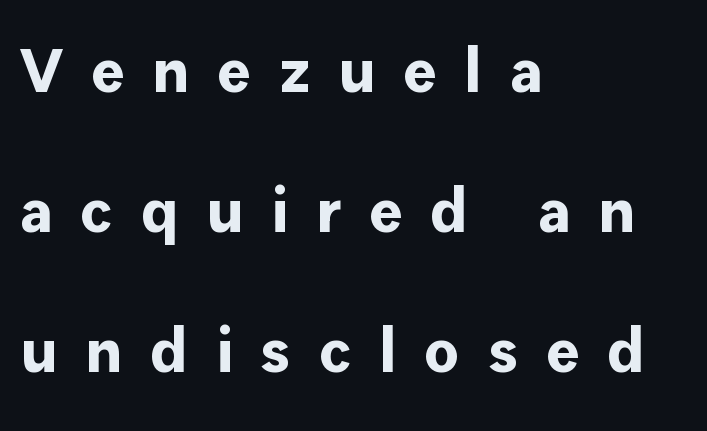
The passage shown has open, widely tracked lettering throughout. Tall strokes in this sample are plumb rather than angled. Proportional: the letters do not fall into vertical columns. Reading down the block, your eye returns to a fixed left position each line.
